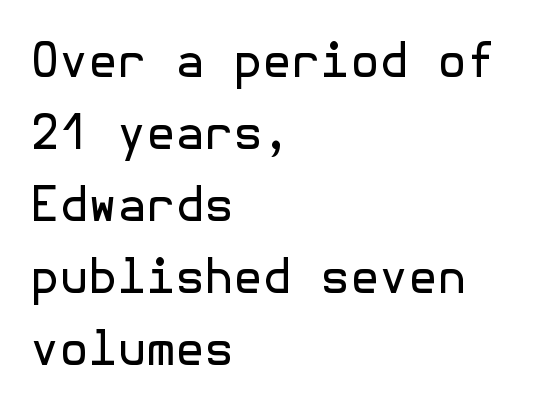
Q: Is the text bold? A: No.
Q: Is the text italic (slanted)? A: No, it is upright.
Q: Is the typeface a serif or a sans-serif typeface? A: Sans-serif.
Q: Is the text underlined? A: No.
Q: How is the paragraph aligned? A: Left-aligned.
Q: Is the spacing between letters normal or unusually wide? A: Normal.
Q: Is the spacing between lines tight, normal or loose? A: Normal.
Q: Width (condensed, normal, or wide)? A: Normal.
Q: x-height? A: Medium.
